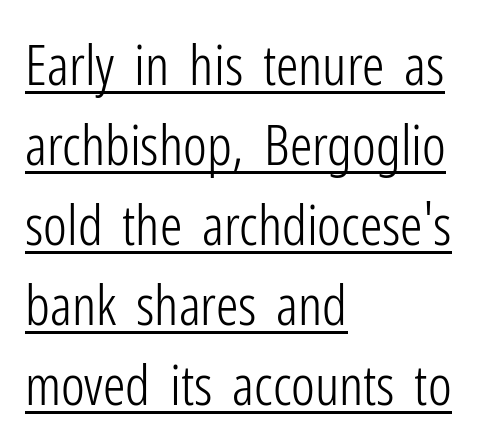
The image shows 56 px light, condensed sans-serif type, upright; set left-aligned, normal line spacing (1.43x), normal letter spacing, underlined; low stroke contrast and a medium x-height.
